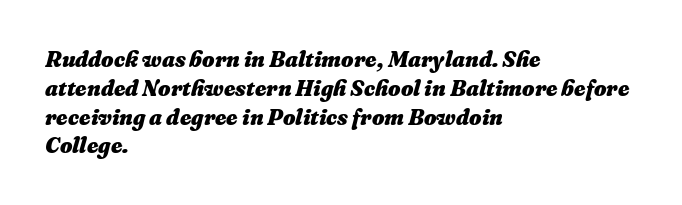
The typesetting leans heavy: a genuine bold. The passage shown leans; its letterforms are oblique. The setting favours the left margin, as ordinary paragraphs usually do. A typesetter would call this leading conventional body-copy spacing. The line texture is even and compact thanks to regular tracking. The space beneath each line is pristine and unruled.
